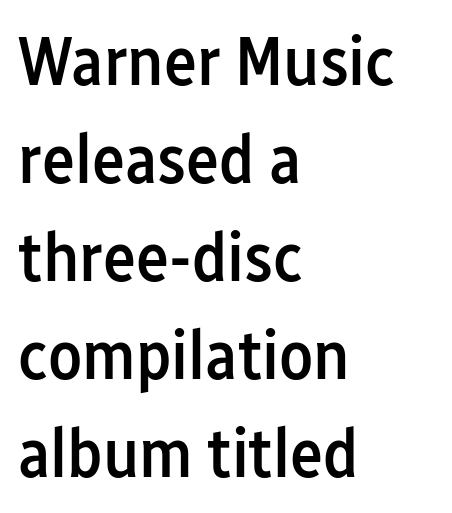
Q: Is the text bold? A: Semi-bold.
Q: Is the text italic (slanted)? A: No, it is upright.
Q: Is the typeface a serif or a sans-serif typeface? A: Sans-serif.
Q: Is the text underlined? A: No.
Q: How is the paragraph aligned? A: Left-aligned.
Q: Is the spacing between letters normal or unusually wide? A: Normal.
Q: Is the spacing between lines tight, normal or loose? A: Normal.
Q: Width (condensed, normal, or wide)? A: Condensed.
Q: Stroke contrast? A: Low.
Q: x-height? A: Medium.
Q: Monospaced? A: No.
